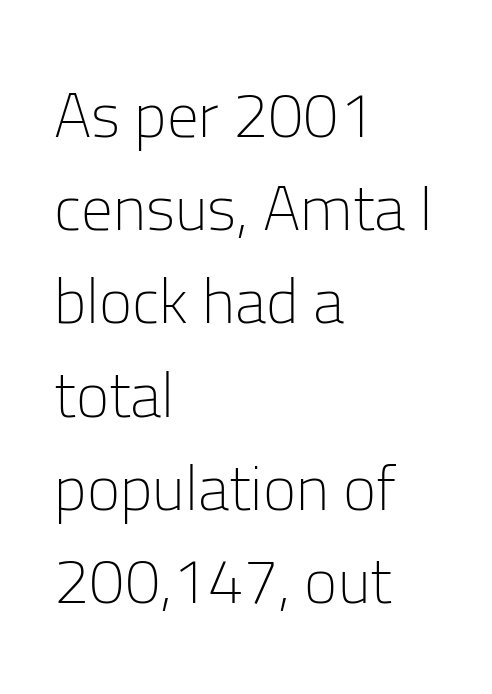
Q: Is the text bold? A: No.
Q: Is the text italic (slanted)? A: No, it is upright.
Q: Is the typeface a serif or a sans-serif typeface? A: Sans-serif.
Q: Is the text underlined? A: No.
Q: How is the paragraph aligned? A: Left-aligned.
Q: Is the spacing between letters normal or unusually wide? A: Normal.
Q: Is the spacing between lines tight, normal or loose? A: Normal.
Q: Width (condensed, normal, or wide)? A: Normal.
Q: Stroke contrast? A: Low.
Q: x-height? A: Medium.
Q: Monospaced? A: No.
